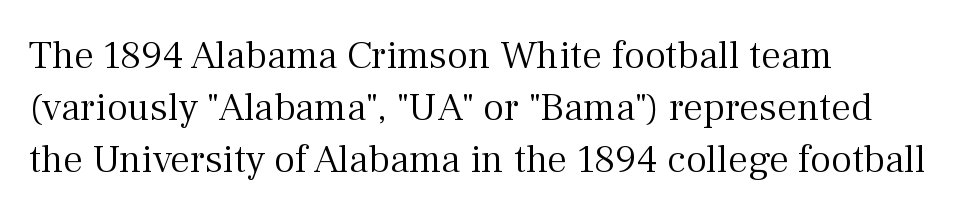
{"serif": "yes", "italic": "no", "bold": "no", "weight": "light", "width": "normal", "stroke_contrast": "medium", "x_height": "medium", "monospaced": "no", "underline": "no", "align": "left", "line_spacing": "normal", "line_spacing_ratio": 1.3, "letter_spacing": "normal", "letter_spacing_em": 0.0, "glyph_px": 40}
